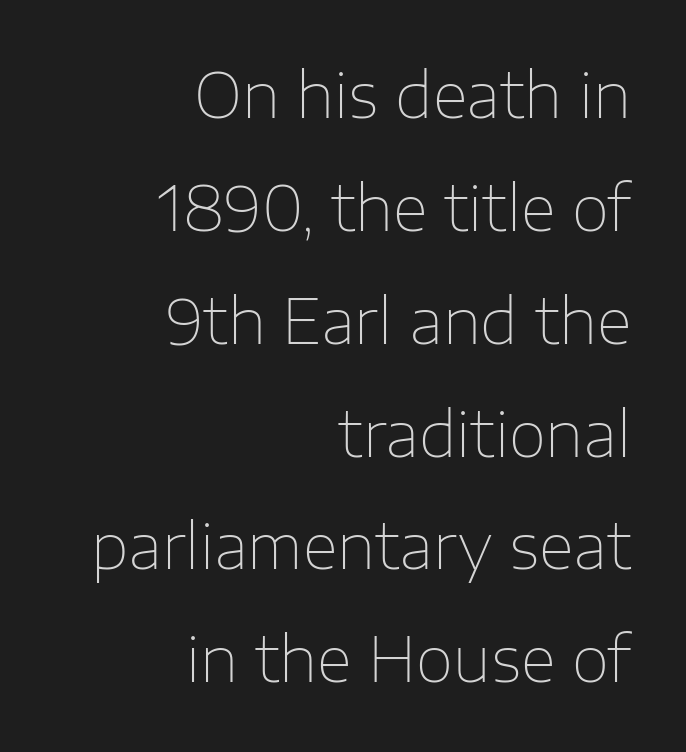
Q: Is the text bold? A: No.
Q: Is the text italic (slanted)? A: No, it is upright.
Q: Is the typeface a serif or a sans-serif typeface? A: Sans-serif.
Q: Is the text underlined? A: No.
Q: How is the paragraph aligned? A: Right-aligned.
Q: Is the spacing between letters normal or unusually wide? A: Normal.
Q: Width (condensed, normal, or wide)? A: Normal.
Q: Stroke contrast? A: Low.
Q: x-height? A: Medium.
Q: Monospaced? A: No.
